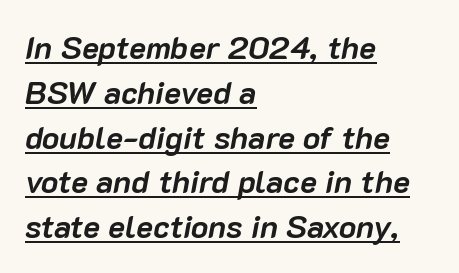
Q: Is the text bold? A: Yes.
Q: Is the text italic (slanted)? A: Yes, it leans right by about 10 degrees.
Q: Is the text underlined? A: Yes.
Q: How is the paragraph aligned? A: Left-aligned.
Q: Is the spacing between letters normal or unusually wide? A: Normal.
Q: Is the spacing between lines tight, normal or loose? A: Normal.
Q: Width (condensed, normal, or wide)? A: Normal.
Q: Stroke contrast? A: Low.
Q: x-height? A: Medium.
Q: Monospaced? A: No.
